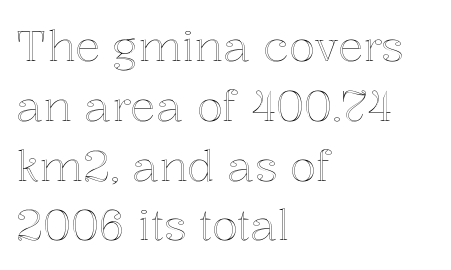
The image shows 43 px text type, upright; set left-aligned, normal line spacing (1.39x), normal letter spacing, not underlined; a medium x-height.
